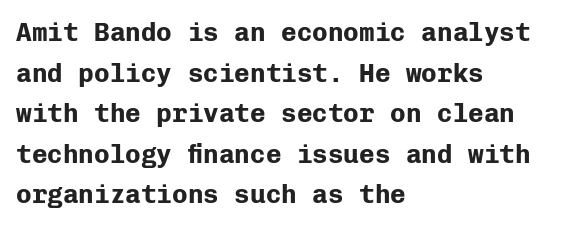
The image shows 26 px bold type, upright; set left-aligned, normal line spacing (1.56x), normal letter spacing, not underlined.
